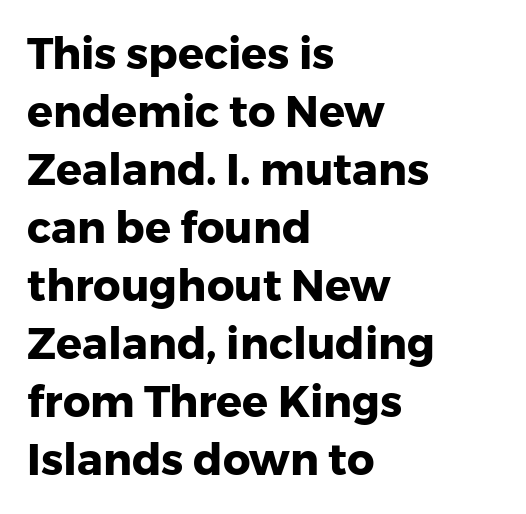
You'd pick this weight for a headline — it's a proper bold. Every stem runs plumb, perpendicular to the baseline. The strip under each line holds only bare page. One-word summary of the alignment: left. Short note: letters normally spaced.
